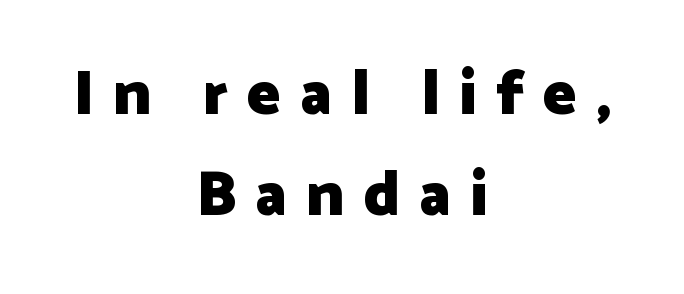
What kind of face is this? One without serifs — a sans. Check under the words: just untouched page. You could not count columns in this text — the font is proportionally spaced. Alignment: centered. Students, note that the glyphs here are deliberately spaced far apart.
